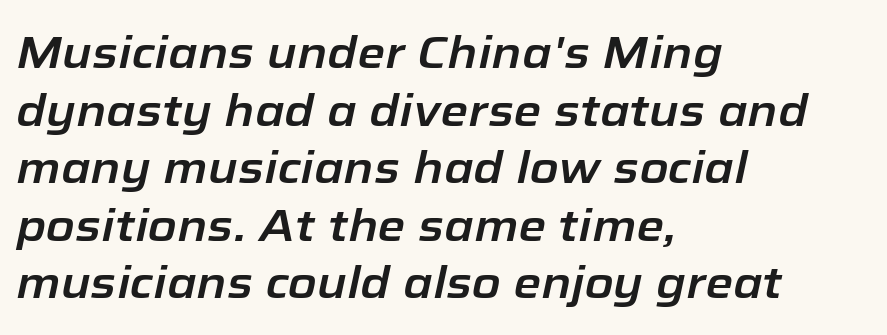
The image shows 45 px text type, italic (leaning right); set left-aligned, normal line spacing (1.28x), normal letter spacing, not underlined; low stroke contrast and a medium x-height.
